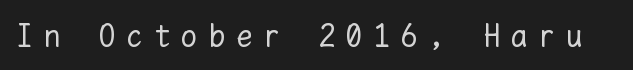
The image shows 32 px regular-weight type, upright, monospaced; set unusually wide letter spacing (+0.36 em), not underlined; low stroke contrast and a medium x-height.
